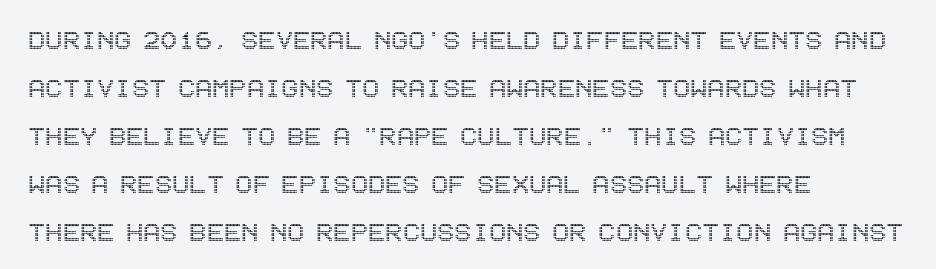
Ordinary non-slanted type is in use. Interline gaps are of average width in this sample. The line texture is even and compact thanks to regular tracking. Caption: multi-line text, flush left, ragged right.
